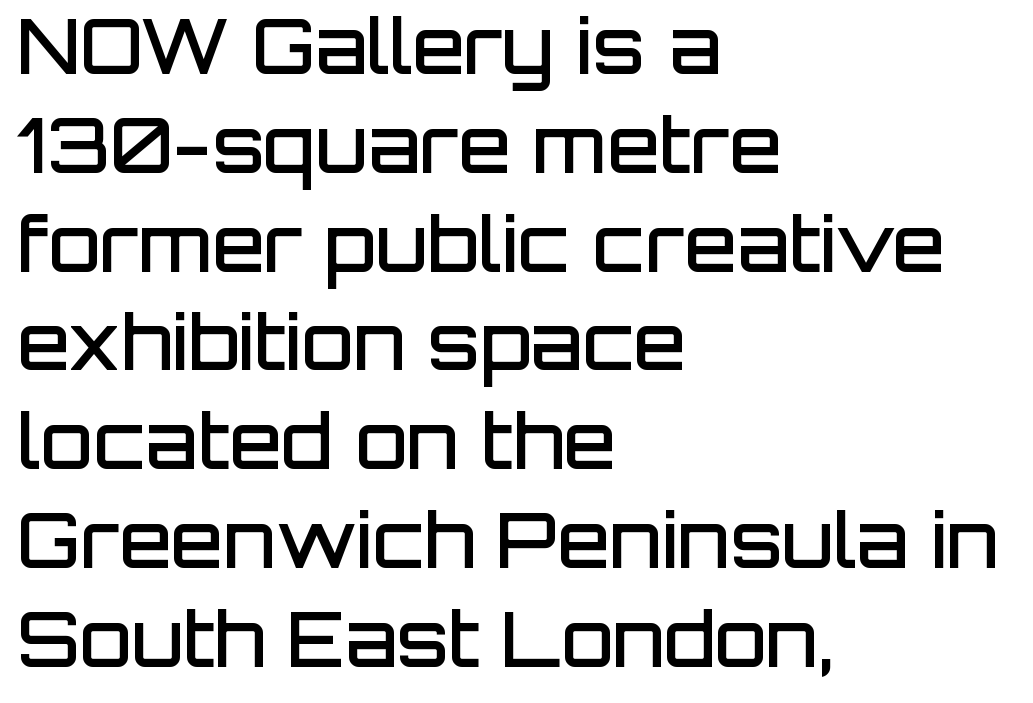
This is the regular roman posture of the typeface. The letterforms sit shoulder to shoulder at normal distance. The typesetting leans somewhat heavy: a semibold. All the whitespace from short lines collects on the right. One glance says typical: line gaps are just what's usual.
